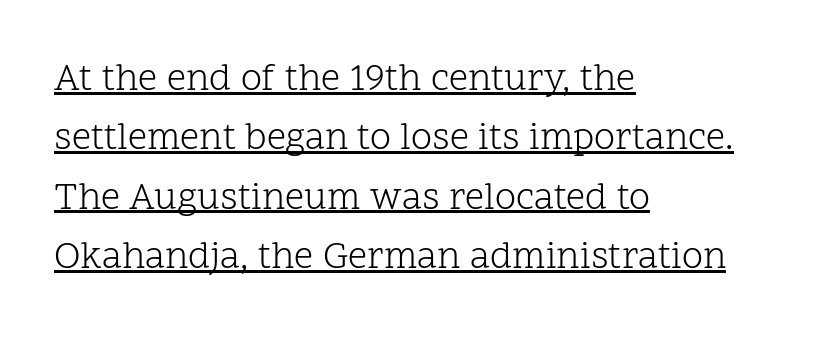
These lines are composed in type with serifs. Is there much room between lines? A standard amount, neither cramped nor airy. Italic: no, the glyphs are upright roman. You could not count columns in this text — the font is proportionally spaced.
